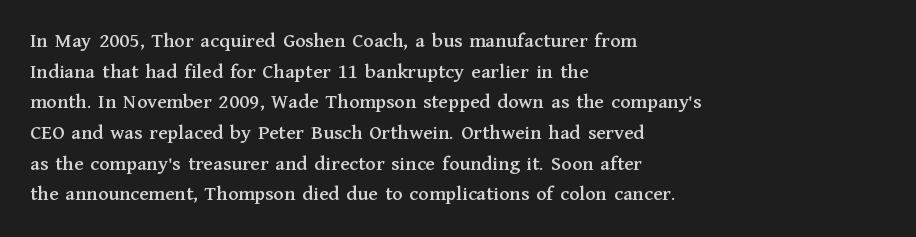
Style check: upright. Quick note: interline space is typical. This sample uses plain, unmodified letter spacing. In CSS terms this would be text-align: left.
